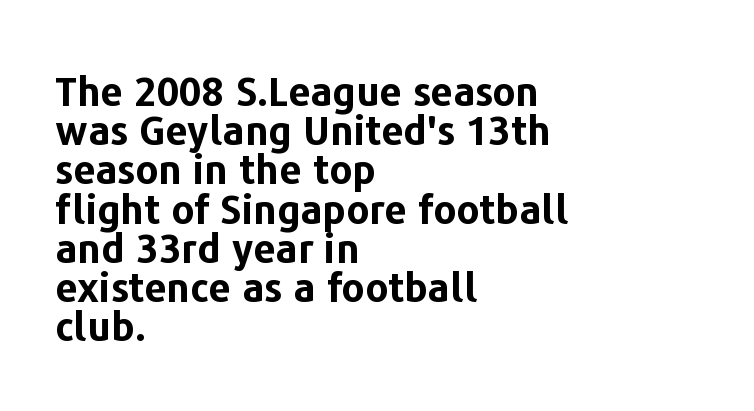
Bare-footed words on every line. The axis of the letterforms is exactly vertical. The font is running at its bold setting. The space between consecutive lines is stingy.
